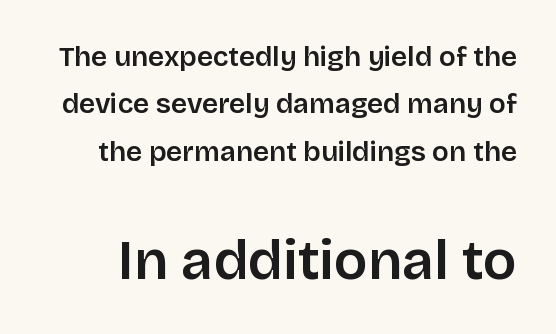
{"serif": "no", "italic": "no", "width": "normal", "stroke_contrast": "low", "x_height": "large", "monospaced": "no", "underline": "no", "line_spacing": "normal", "line_spacing_ratio": 1.69, "letter_spacing": "normal", "letter_spacing_em": 0.0, "larger_block": "second", "size_ratio": 2.0, "glyph_px": 56}
